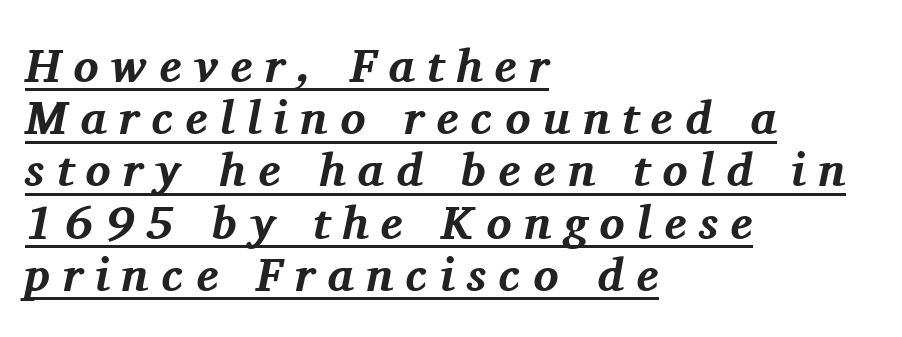
{"serif": "yes", "italic": "yes", "lean": "right", "slant_degrees": 11, "bold": "yes", "weight": "bold", "width": "normal", "stroke_contrast": "medium", "x_height": "medium", "monospaced": "no", "underline": "yes", "align": "left", "line_spacing": "tight", "line_spacing_ratio": 1.11, "letter_spacing": "wide", "letter_spacing_em": 0.26, "glyph_px": 47}
